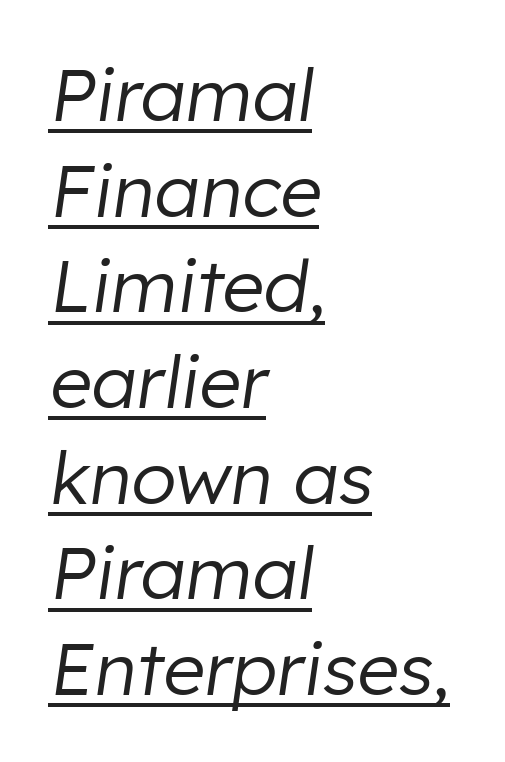
Q: Is the text bold? A: No.
Q: Is the text italic (slanted)? A: Yes, it leans right by about 8 degrees.
Q: Is the text underlined? A: Yes.
Q: How is the paragraph aligned? A: Left-aligned.
Q: Is the spacing between letters normal or unusually wide? A: Normal.
Q: Is the spacing between lines tight, normal or loose? A: Normal.
Q: Width (condensed, normal, or wide)? A: Normal.
Q: Stroke contrast? A: Low.
Q: x-height? A: Medium.
Q: Monospaced? A: No.
